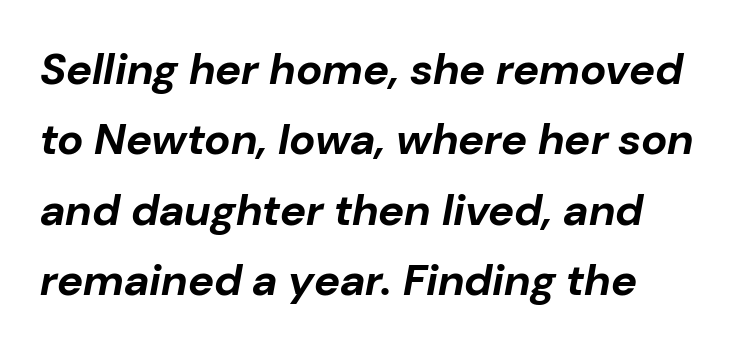
Q: Is the text bold? A: Yes.
Q: Is the text italic (slanted)? A: Yes, it leans right by about 10 degrees.
Q: Is the text underlined? A: No.
Q: Is the spacing between letters normal or unusually wide? A: Normal.
Q: Is the spacing between lines tight, normal or loose? A: Normal.
Q: Width (condensed, normal, or wide)? A: Normal.
Q: Stroke contrast? A: Low.
Q: x-height? A: Medium.
Q: Monospaced? A: No.
